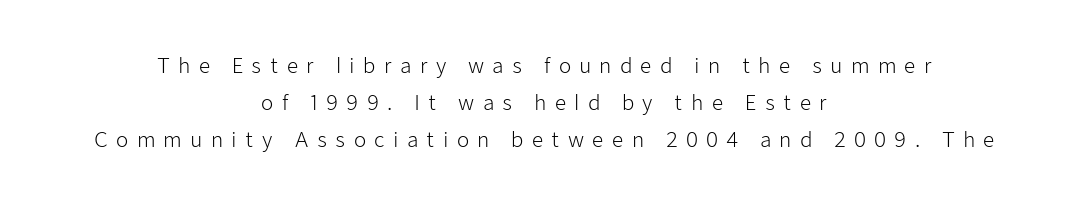
Q: Is the text bold? A: No.
Q: Is the text italic (slanted)? A: No, it is upright.
Q: Is the text underlined? A: No.
Q: How is the paragraph aligned? A: Centered.
Q: Is the spacing between letters normal or unusually wide? A: Unusually wide.
